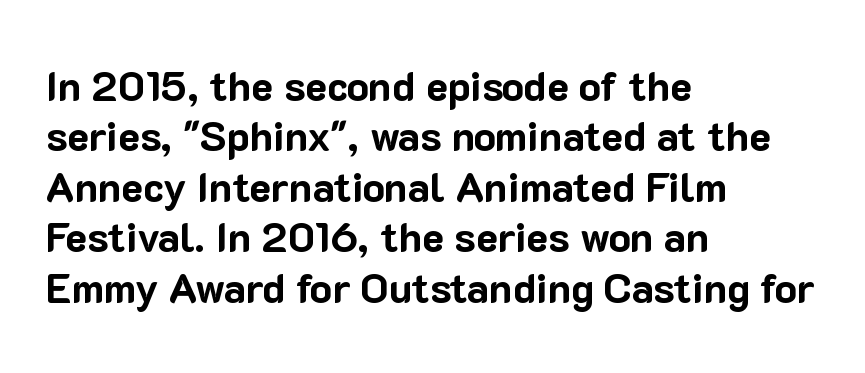
The characters look thick and weighty, a clear bold. The horizontal fit of the characters is conventional and even. Typeset ragged right — the left edge is the straight one. The words here are not underlined.
